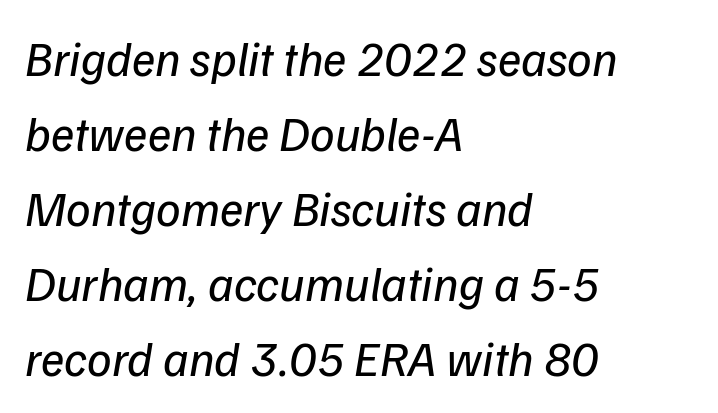
The image shows 49 px regular-weight sans-serif type; set left-aligned, normal line spacing (1.53x), normal letter spacing, not underlined; low stroke contrast and a medium x-height.
